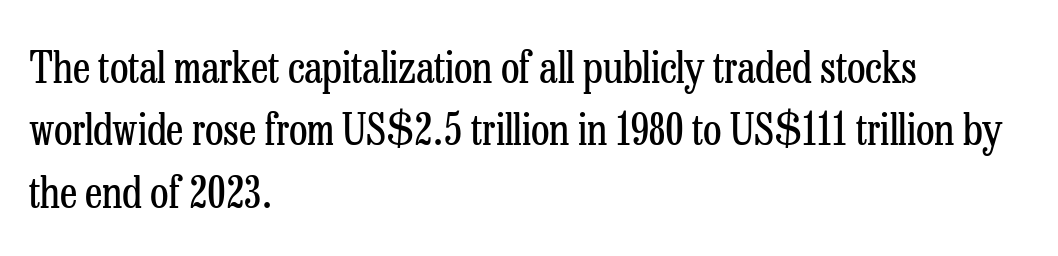
Q: Is the text bold? A: No.
Q: Is the text italic (slanted)? A: No, it is upright.
Q: Is the typeface a serif or a sans-serif typeface? A: Serif.
Q: Is the text underlined? A: No.
Q: How is the paragraph aligned? A: Left-aligned.
Q: Is the spacing between letters normal or unusually wide? A: Normal.
Q: Is the spacing between lines tight, normal or loose? A: Normal.
Q: Width (condensed, normal, or wide)? A: Condensed.
Q: Stroke contrast? A: Low.
Q: x-height? A: Medium.
Q: Monospaced? A: No.
